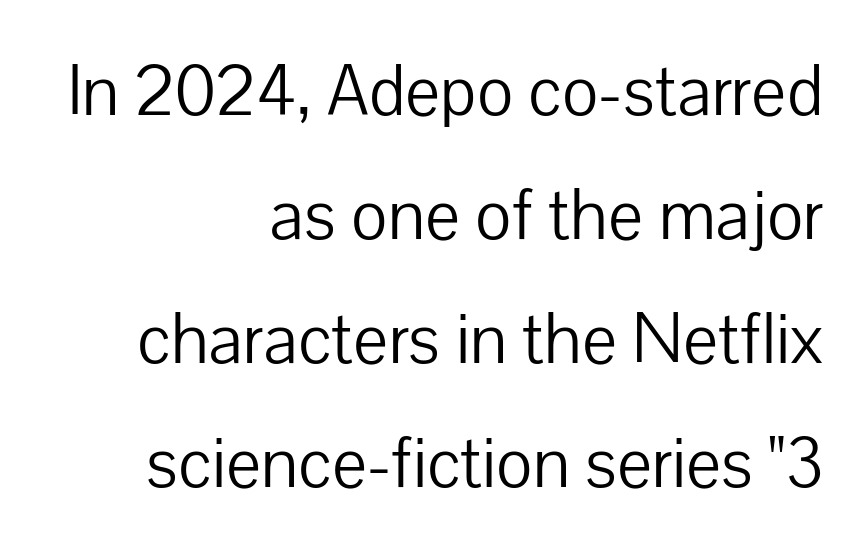
The image shows 70 px light sans-serif type, upright; set right-aligned, line spacing 1.77x, normal letter spacing, not underlined; low stroke contrast and a medium x-height.
